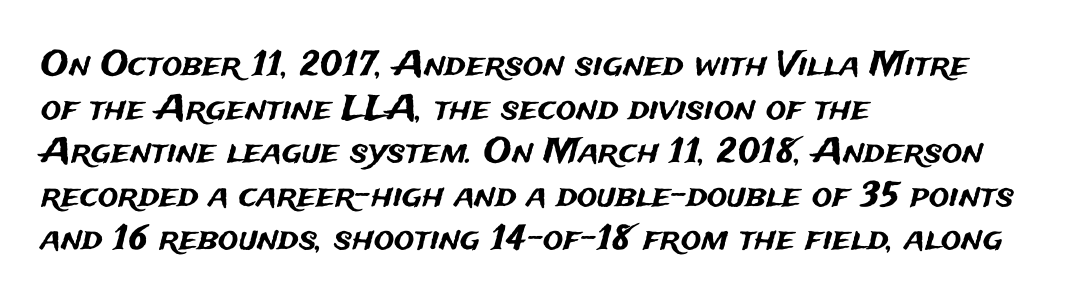
What stands out about the letter spacing? Nothing — it is the standard amount. The designer went with a sans here, leaving each stem footless. Left-aligned paragraph, ragged on the right.
